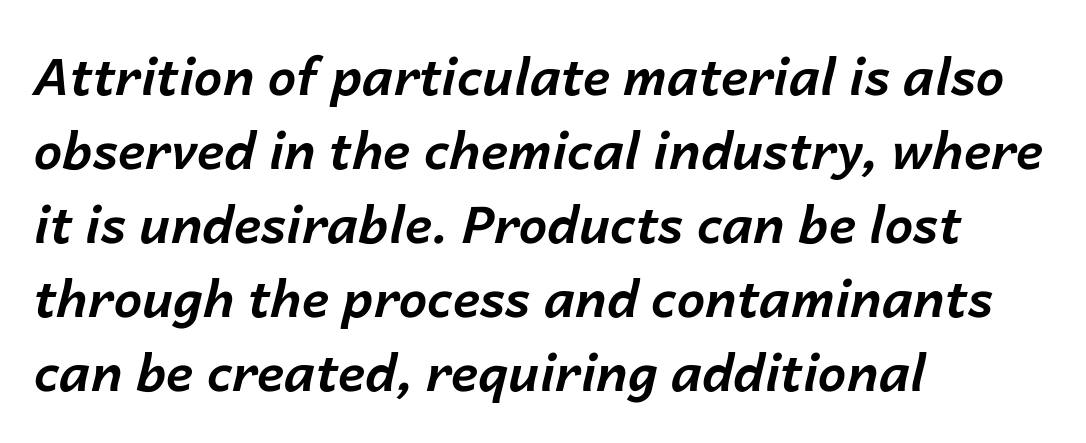
Q: Is the text bold? A: Yes.
Q: Is the text italic (slanted)? A: Yes, it leans right by about 14 degrees.
Q: Is the text underlined? A: No.
Q: How is the paragraph aligned? A: Left-aligned.
Q: Is the spacing between letters normal or unusually wide? A: Normal.
Q: Is the spacing between lines tight, normal or loose? A: Normal.
Q: Width (condensed, normal, or wide)? A: Normal.
Q: Stroke contrast? A: Low.
Q: x-height? A: Medium.
Q: Monospaced? A: No.
